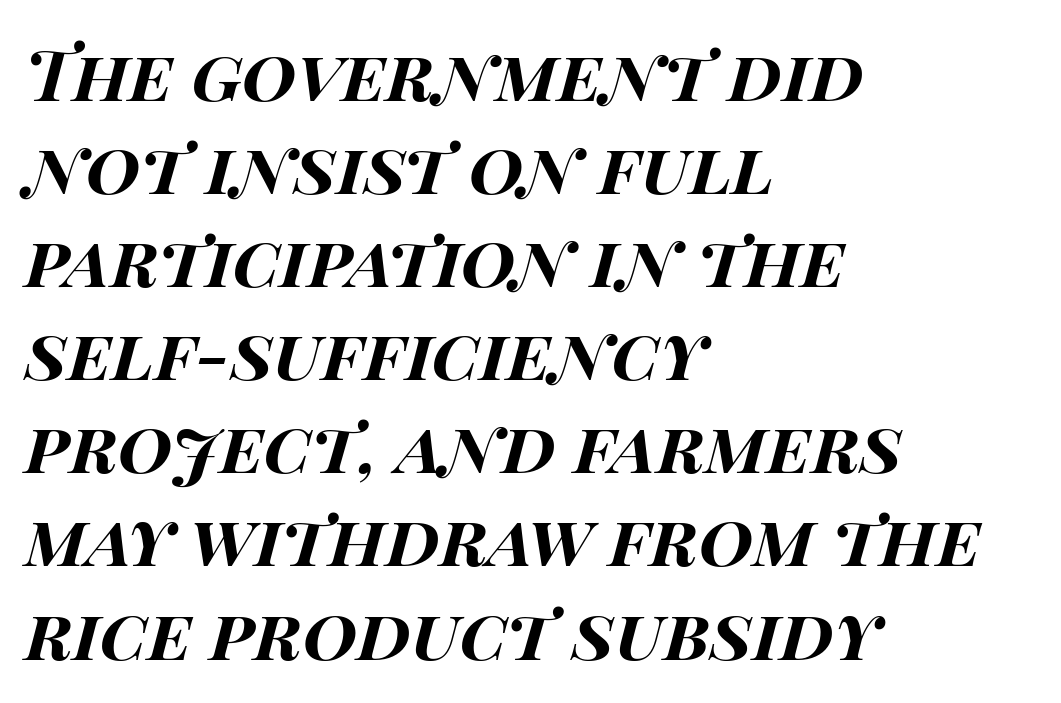
{"italic": "yes", "lean": "right", "slant_degrees": 15, "bold": "yes", "weight": "bold", "width": "wide", "stroke_contrast": "high", "x_height": "large", "monospaced": "no", "underline": "no", "align": "left", "line_spacing": "normal", "line_spacing_ratio": 1.33, "letter_spacing": "normal", "letter_spacing_em": 0.0, "glyph_px": 70}
